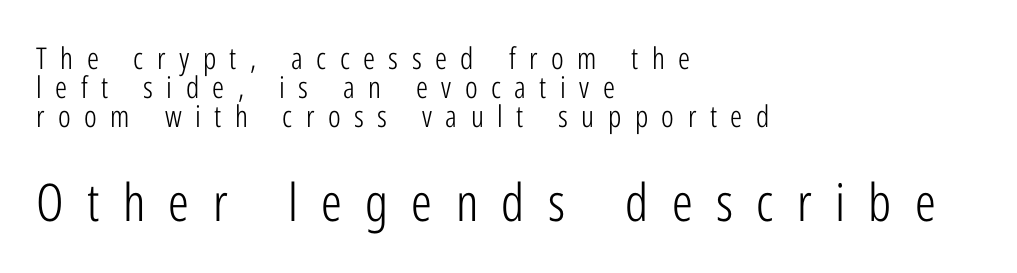
Q: Is the text bold? A: No.
Q: Is the text italic (slanted)? A: No, it is upright.
Q: Is the typeface a serif or a sans-serif typeface? A: Sans-serif.
Q: Is the text underlined? A: No.
Q: How is the paragraph aligned? A: Left-aligned.
Q: Is the spacing between letters normal or unusually wide? A: Unusually wide.
Q: Is the spacing between lines tight, normal or loose? A: Tight.
Q: Which block of text is set in a larger size, the first (top) or the second (bottom)? A: The second (bottom) one.
Q: Width (condensed, normal, or wide)? A: Condensed.
Q: Stroke contrast? A: Low.
Q: x-height? A: Medium.
Q: Monospaced? A: No.
